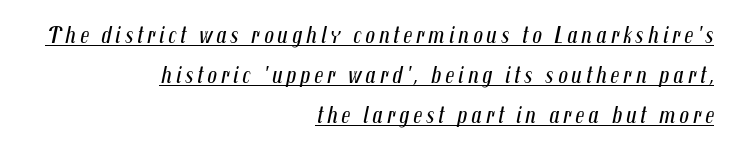
Q: Is the text bold? A: No.
Q: Is the text italic (slanted)? A: Yes, it leans right by about 12 degrees.
Q: Is the text underlined? A: Yes.
Q: How is the paragraph aligned? A: Right-aligned.
Q: Is the spacing between lines tight, normal or loose? A: Normal.
